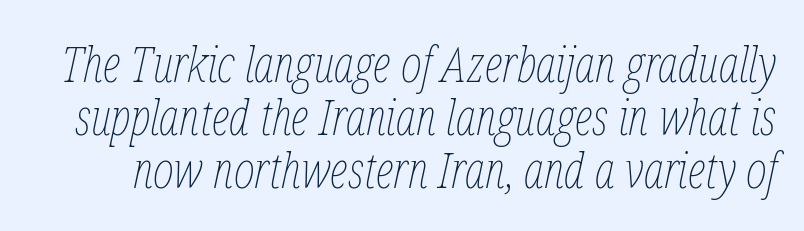
The image shows 50 px thin, condensed type, italic (leaning right); set tight line spacing (1.06x), normal letter spacing, not underlined; low stroke contrast and a medium x-height.
